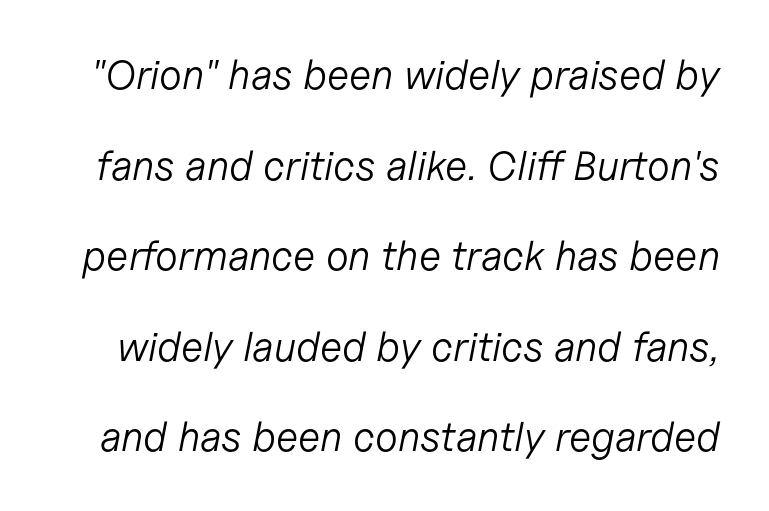
The image shows 41 px light type, italic (leaning right); set loose line spacing (2.21x), normal letter spacing, not underlined; low stroke contrast and a medium x-height.
